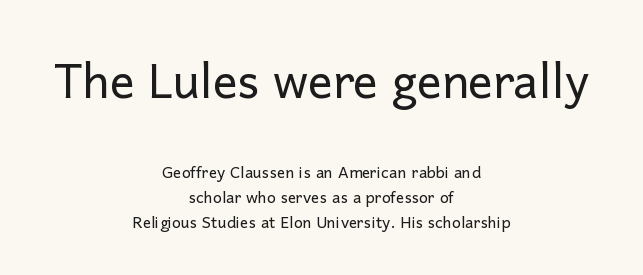
The image shows 62 px light sans-serif type, upright; set centered, line spacing 1.19x, normal letter spacing, not underlined; the first (top) block is 2.95x larger; low stroke contrast and a medium x-height.
